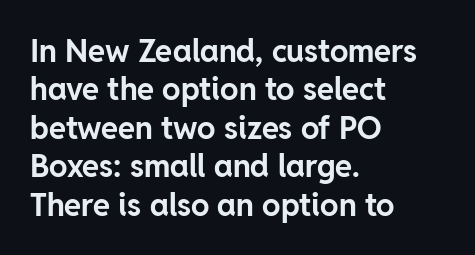
{"serif": "no", "italic": "no", "bold": "yes", "weight": "bold", "width": "normal", "stroke_contrast": "low", "x_height": "medium", "monospaced": "no", "underline": "no", "align": "left", "line_spacing_ratio": 1.24, "letter_spacing": "normal", "letter_spacing_em": 0.0, "glyph_px": 31}
